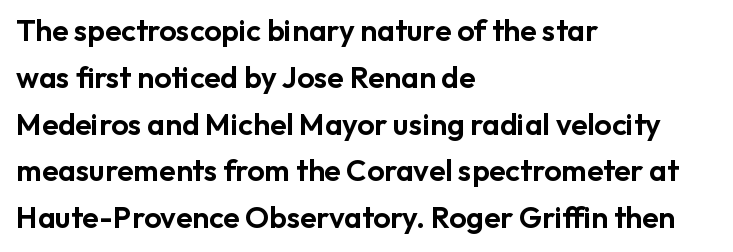
Q: Is the text italic (slanted)? A: No, it is upright.
Q: Is the typeface a serif or a sans-serif typeface? A: Sans-serif.
Q: Is the text underlined? A: No.
Q: How is the paragraph aligned? A: Left-aligned.
Q: Is the spacing between letters normal or unusually wide? A: Normal.
Q: Is the spacing between lines tight, normal or loose? A: Normal.
Q: Width (condensed, normal, or wide)? A: Normal.
Q: Stroke contrast? A: Low.
Q: x-height? A: Medium.
Q: Monospaced? A: No.
